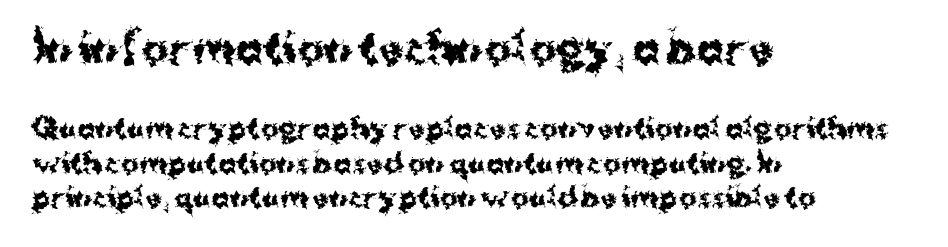
Each new line begins a customary step beneath the previous one. The characters display no serif detailing; their extremities are plain. You could not count columns in this text — the font is proportionally spaced. Unlike italic type, these characters show no tilt at all. The words here are not underlined. In CSS terms this would be text-align: left.
